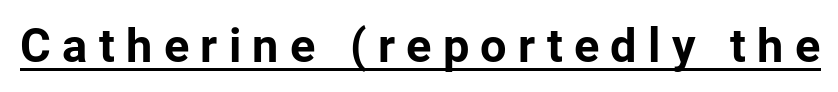
The image shows 47 px bold sans-serif type, upright; set unusually wide letter spacing (+0.24 em), underlined; low stroke contrast and a medium x-height.
